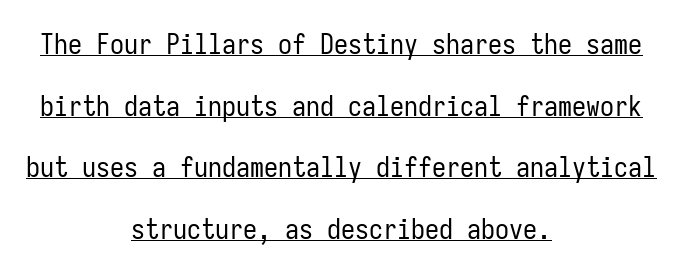
The image shows 28 px regular-weight, condensed sans-serif type, upright, monospaced; set centered, loose line spacing (2.2x), normal letter spacing, underlined; low stroke contrast and a medium x-height.
